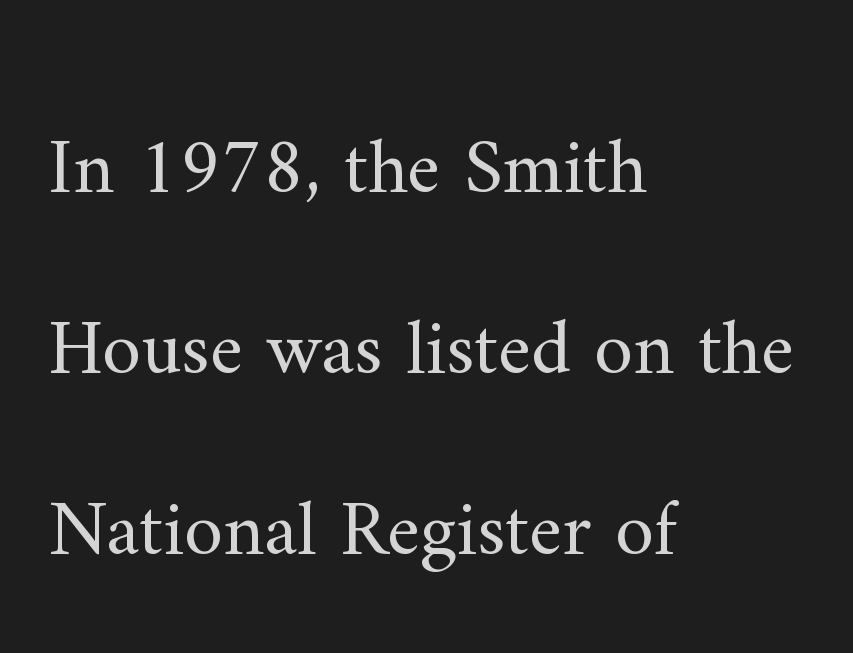
The image shows 79 px regular-weight serif type, upright; set left-aligned, loose line spacing (2.29x), normal letter spacing, not underlined; medium stroke contrast and a small x-height.
